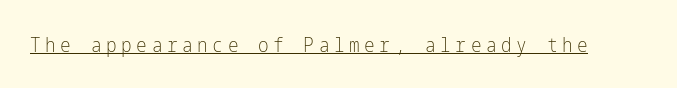
Q: Is the text bold? A: No.
Q: Is the text italic (slanted)? A: No, it is upright.
Q: Is the text underlined? A: Yes.
Q: Is the spacing between letters normal or unusually wide? A: Unusually wide.
